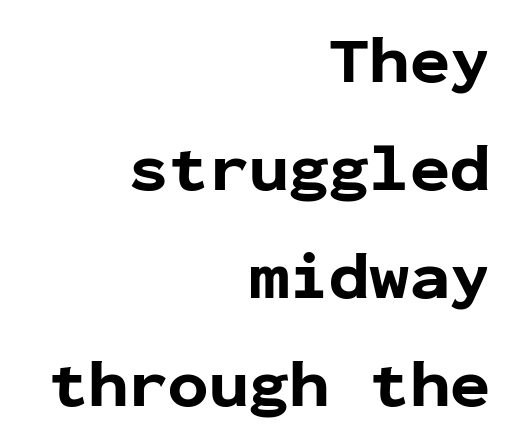
The image shows 67 px bold sans-serif type, upright, monospaced; set right-aligned, normal line spacing (1.61x), normal letter spacing, not underlined; low stroke contrast and a medium x-height.
